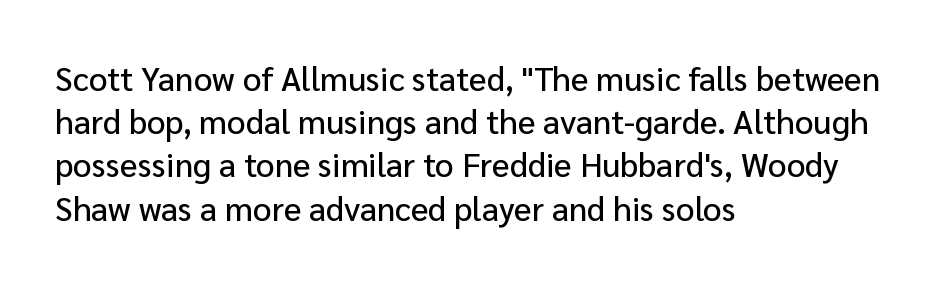
Q: Is the text italic (slanted)? A: No, it is upright.
Q: Is the typeface a serif or a sans-serif typeface? A: Sans-serif.
Q: Is the text underlined? A: No.
Q: How is the paragraph aligned? A: Left-aligned.
Q: Is the spacing between letters normal or unusually wide? A: Normal.
Q: Is the spacing between lines tight, normal or loose? A: Normal.
Q: Width (condensed, normal, or wide)? A: Normal.
Q: Stroke contrast? A: Low.
Q: x-height? A: Medium.
Q: Monospaced? A: No.
